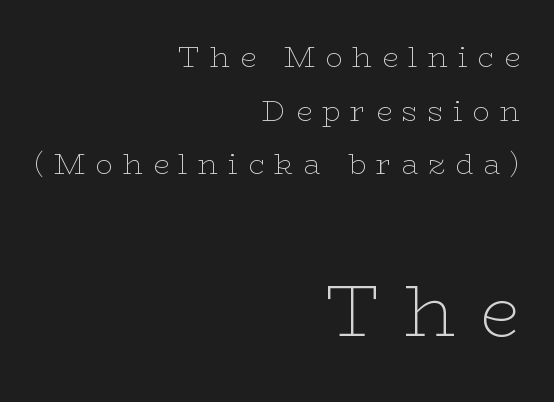
Weight: in the light-to-regular range. Compare the two chunks: the lower has the greater cap height. Unmarked baselines from the first word to the last. Spacing between characters has been opened up far beyond the box default.
